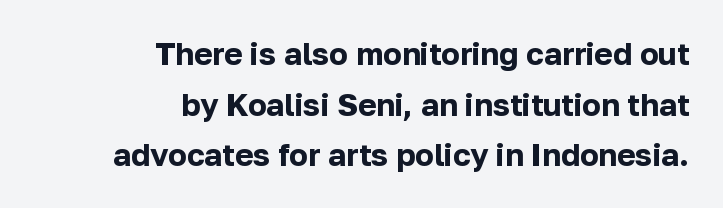
Horizontally, the lines are justified to the trailing edge only. This is sans-serif lettering, the kind often seen on screens and signage. The space between consecutive lines is moderate. The face used here is rendered with its standard letterfit. Every letter is thick-stroked: bold, no question. This rendering features lettering with no underline.
